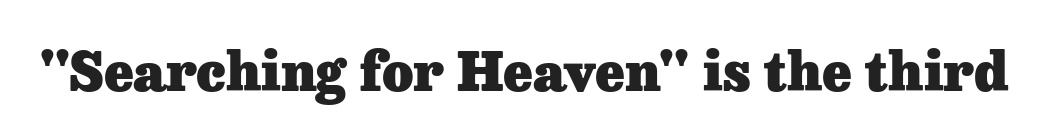
{"serif": "yes", "italic": "no", "bold": "yes", "weight": "heavy", "width": "normal", "stroke_contrast": "low", "x_height": "medium", "monospaced": "no", "underline": "no", "letter_spacing": "normal", "letter_spacing_em": 0.0, "glyph_px": 54}
